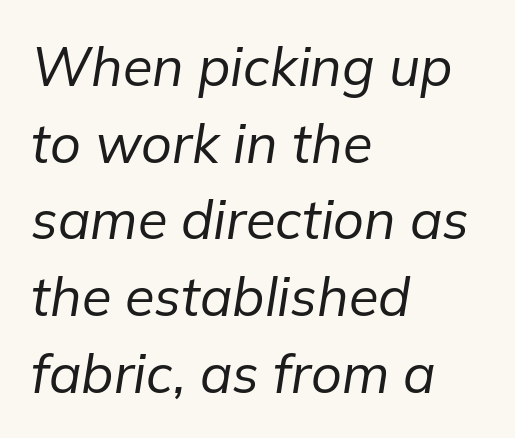
Ink coverage per letter is moderate at most. Varying glyph widths throughout — classic text-font behaviour. Tracking value appears to be zero — textbook default spacing. Successive baselines arrive at the customary interval.
